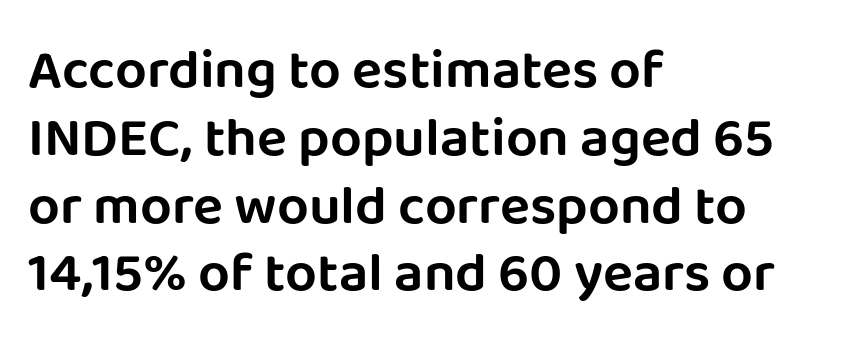
{"serif": "no", "italic": "no", "width": "normal", "stroke_contrast": "low", "x_height": "large", "monospaced": "no", "underline": "no", "align": "left", "line_spacing_ratio": 1.21, "letter_spacing": "normal", "letter_spacing_em": 0.0, "glyph_px": 56}
